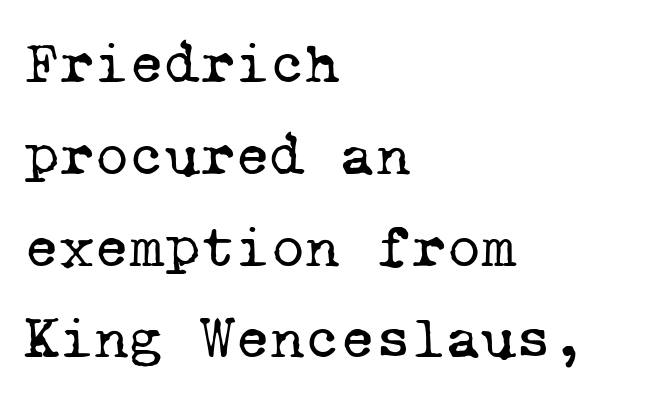
The vertical gap from one line to the next is medium. The horizontal fit of the characters is conventional and even. Lines of text with bare space underneath. Classification — serif.
